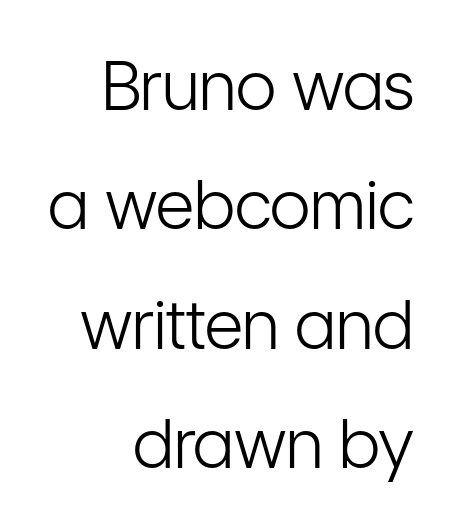
Q: Is the text bold? A: No.
Q: Is the text italic (slanted)? A: No, it is upright.
Q: Is the typeface a serif or a sans-serif typeface? A: Sans-serif.
Q: Is the text underlined? A: No.
Q: How is the paragraph aligned? A: Right-aligned.
Q: Is the spacing between letters normal or unusually wide? A: Normal.
Q: Width (condensed, normal, or wide)? A: Condensed.
Q: Stroke contrast? A: Low.
Q: x-height? A: Medium.
Q: Monospaced? A: No.
